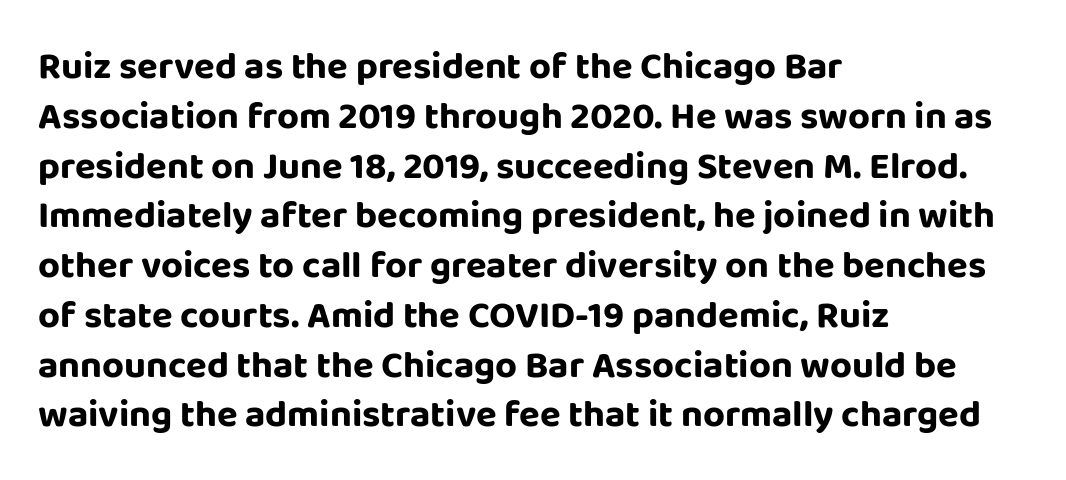
{"serif": "no", "italic": "no", "bold": "yes", "weight": "bold", "width": "normal", "stroke_contrast": "low", "x_height": "large", "monospaced": "no", "underline": "no", "align": "left", "line_spacing": "normal", "line_spacing_ratio": 1.31, "letter_spacing": "normal", "letter_spacing_em": 0.0, "glyph_px": 38}
